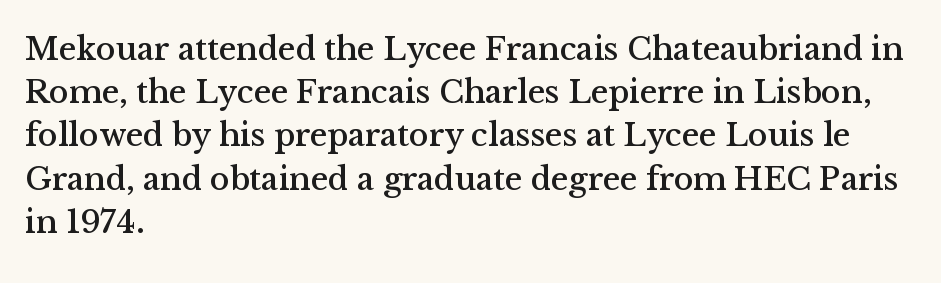
The image shows 33 px serif type, upright; set left-aligned, normal line spacing (1.31x), normal letter spacing, not underlined; medium stroke contrast and a medium x-height.
